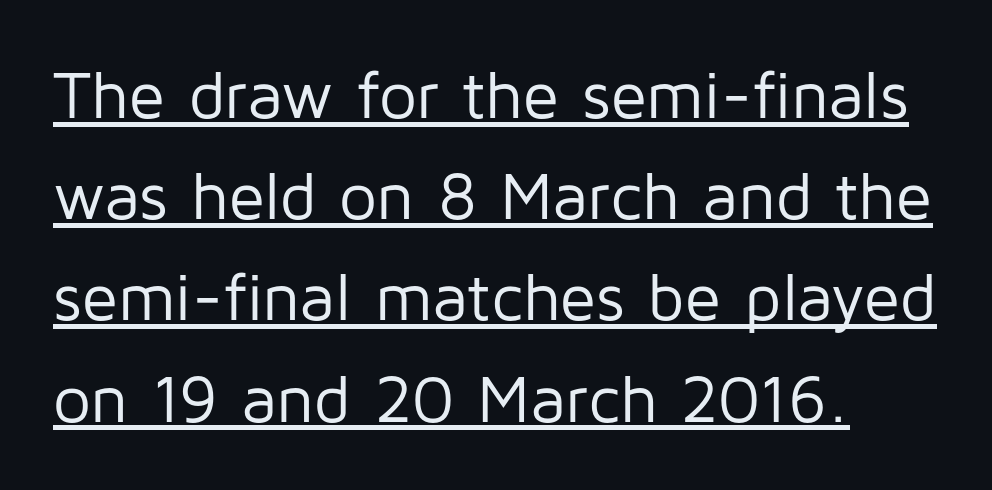
Q: Is the text bold? A: No.
Q: Is the text italic (slanted)? A: No, it is upright.
Q: Is the typeface a serif or a sans-serif typeface? A: Sans-serif.
Q: Is the text underlined? A: Yes.
Q: How is the paragraph aligned? A: Left-aligned.
Q: Is the spacing between letters normal or unusually wide? A: Normal.
Q: Is the spacing between lines tight, normal or loose? A: Normal.
Q: Width (condensed, normal, or wide)? A: Normal.
Q: Stroke contrast? A: Low.
Q: x-height? A: Medium.
Q: Monospaced? A: No.
